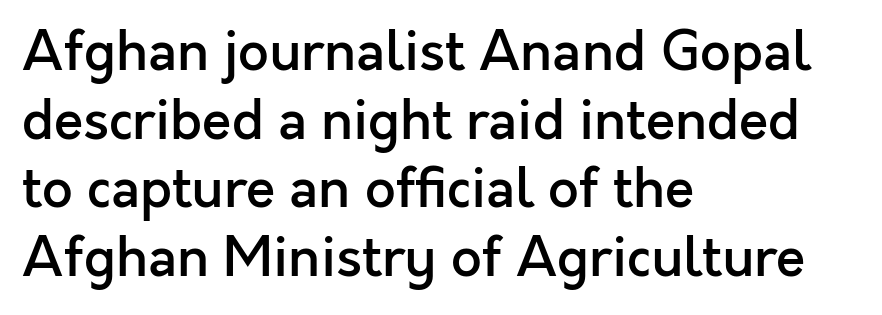
{"serif": "no", "italic": "no", "bold": "semi", "weight": "semibold", "width": "normal", "x_height": "medium", "monospaced": "no", "underline": "no", "align": "left", "line_spacing": "normal", "line_spacing_ratio": 1.27, "letter_spacing": "normal", "letter_spacing_em": 0.0, "glyph_px": 54}
